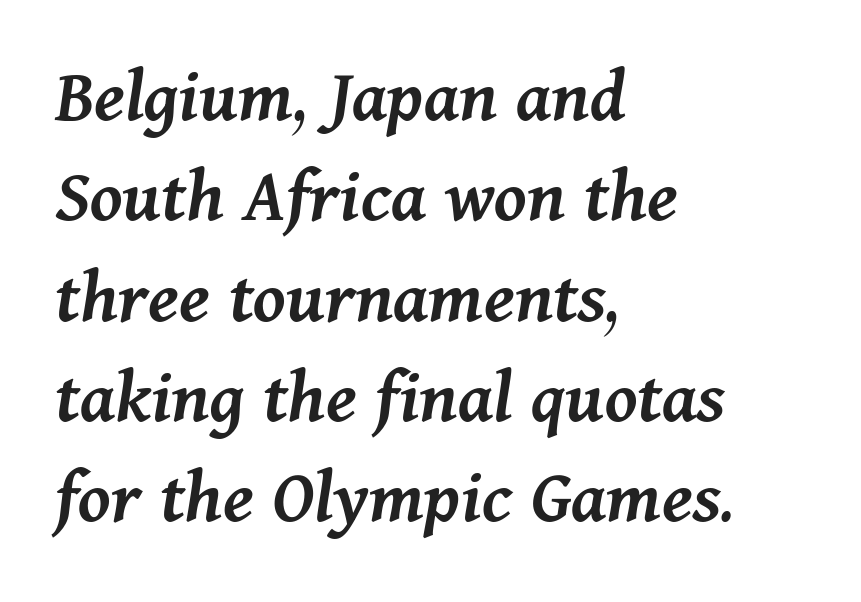
The type is set solid horizontally, with unmodified tracking. The space beneath each line is pristine and unruled. Horizontally, the lines are justified to the leading edge only. Is this a fixed-width face? No — the glyphs have proportional, varying widths.
